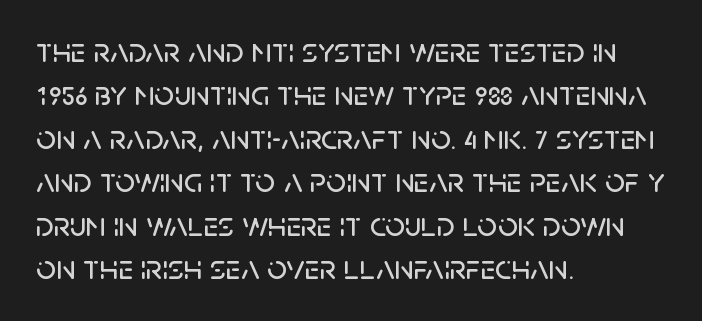
Proportional: the letters do not fall into vertical columns. The letters stand straight up with perfectly vertical stems. Regarding serifs, this sample does without them. All the whitespace from short lines collects on the right.
